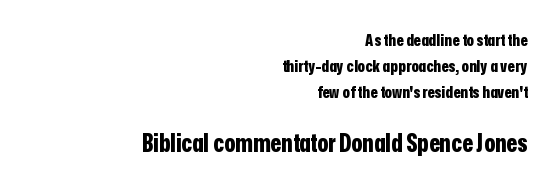
Q: Is the text bold? A: Yes.
Q: Is the text italic (slanted)? A: No, it is upright.
Q: Is the text underlined? A: No.
Q: How is the paragraph aligned? A: Right-aligned.
Q: Is the spacing between letters normal or unusually wide? A: Normal.
Q: Is the spacing between lines tight, normal or loose? A: Normal.
Q: Which block of text is set in a larger size, the first (top) or the second (bottom)? A: The second (bottom) one.
